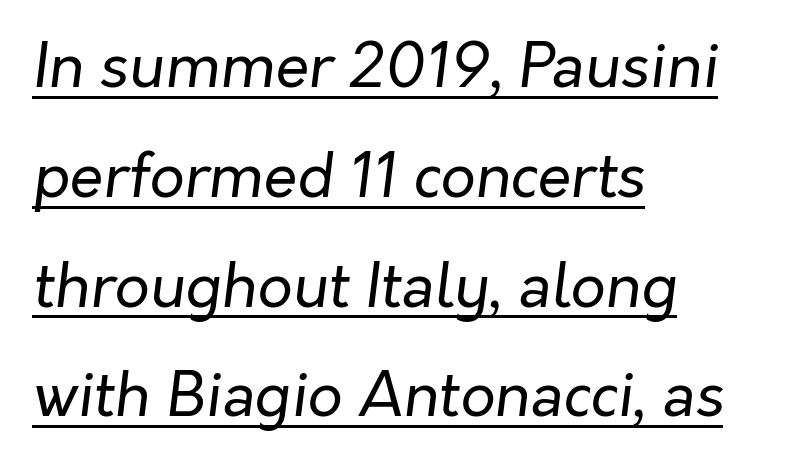
Q: Is the text bold? A: No.
Q: Is the text italic (slanted)? A: Yes, it leans right by about 7 degrees.
Q: Is the text underlined? A: Yes.
Q: How is the paragraph aligned? A: Left-aligned.
Q: Is the spacing between letters normal or unusually wide? A: Normal.
Q: Width (condensed, normal, or wide)? A: Normal.
Q: Stroke contrast? A: Low.
Q: x-height? A: Medium.
Q: Monospaced? A: No.
